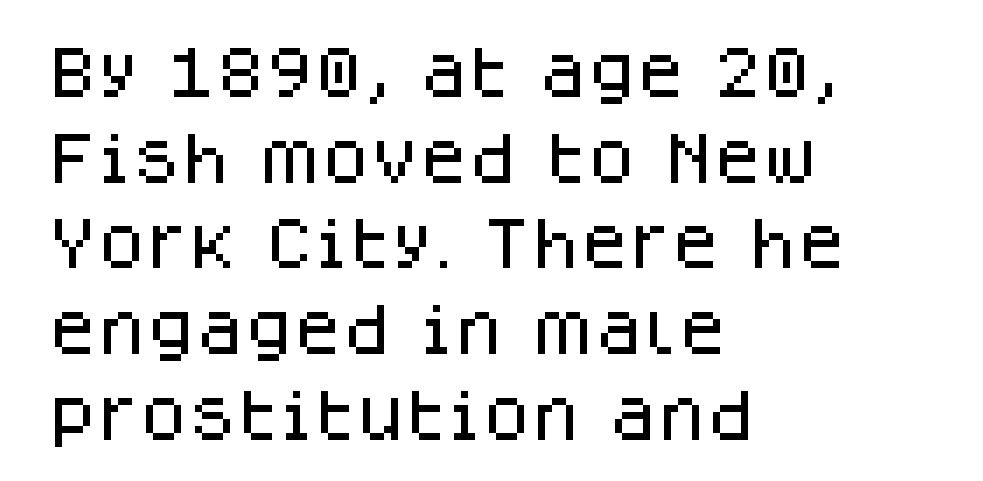
The image shows 56 px sans-serif type, upright; set left-aligned, normal line spacing (1.53x), normal letter spacing, not underlined; low stroke contrast and a large x-height.
